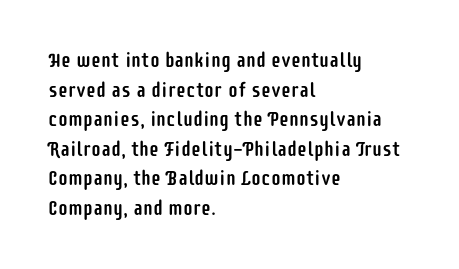
{"italic": "no", "underline": "no", "align": "left", "line_spacing": "normal", "line_spacing_ratio": 1.48, "letter_spacing": "normal", "letter_spacing_em": 0.0, "glyph_px": 20}
